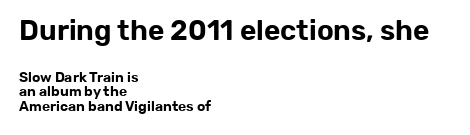
How would I describe the line gaps? Narrow and economical. Honestly, there is no underline to notice here at all. The designer gave the opening block more size than the closing block. Varying glyph widths throughout — classic text-font behaviour. Does the lettering tilt? It doesn't — this is upright. The tracking reads as untouched default to a designer's eye.
